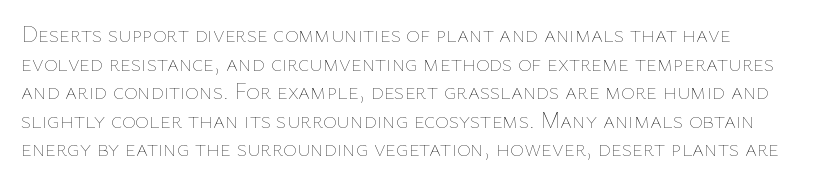
{"italic": "no", "bold": "no", "underline": "no", "align": "left", "line_spacing_ratio": 1.24, "letter_spacing": "normal", "letter_spacing_em": 0.0, "glyph_px": 23}
